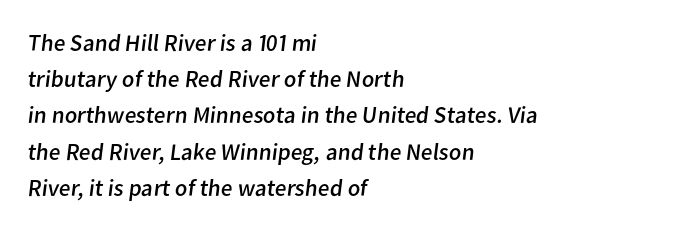
The foot of each line stays bare and open. Between one letter and the next there's only the usual sliver of space. The paragraph shown leans on its left margin. Whoever set this chose a conventional vertical rhythm. The strokes are not fattened; the text isn't bold.
